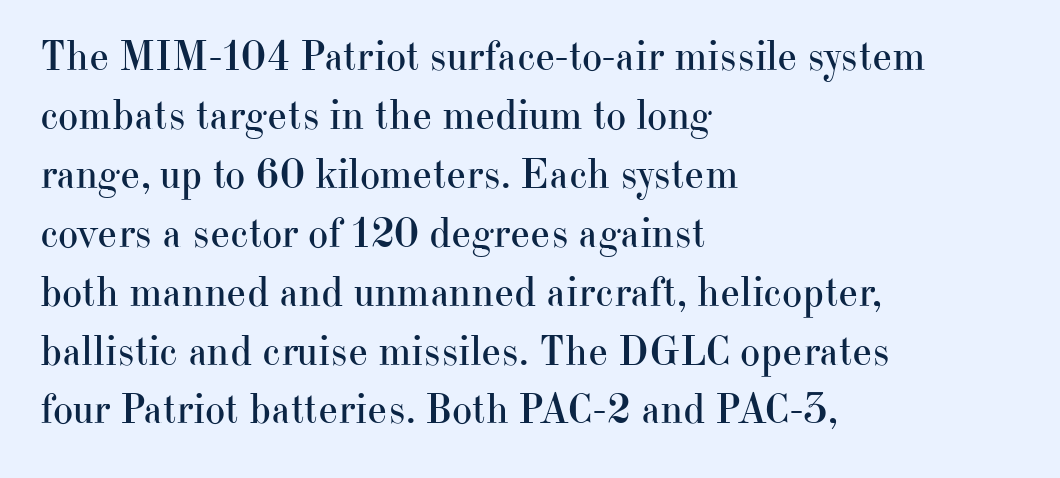
The image shows 43 px regular-weight serif type, upright; set left-aligned, normal line spacing (1.37x), normal letter spacing, not underlined; high stroke contrast and a small x-height.
